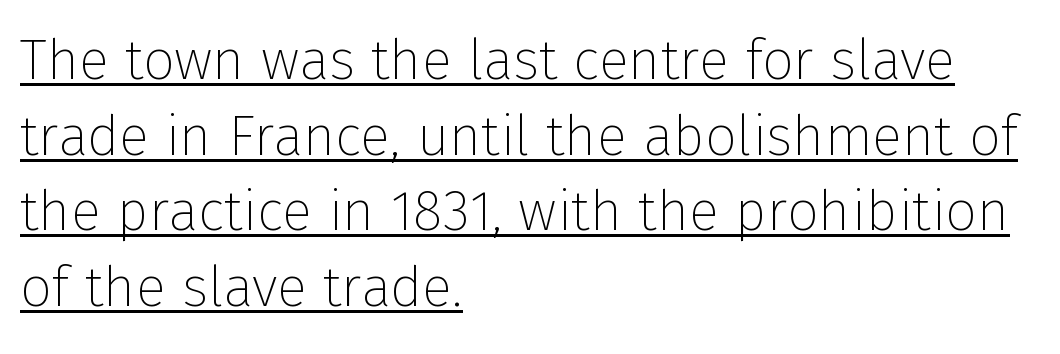
The image shows 56 px thin sans-serif type, upright; set left-aligned, normal line spacing (1.35x), normal letter spacing, underlined; low stroke contrast and a medium x-height.
